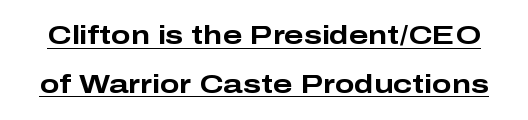
{"italic": "no", "bold": "yes", "underline": "yes", "line_spacing_ratio": 1.87, "letter_spacing": "normal", "letter_spacing_em": 0.0, "glyph_px": 26}
